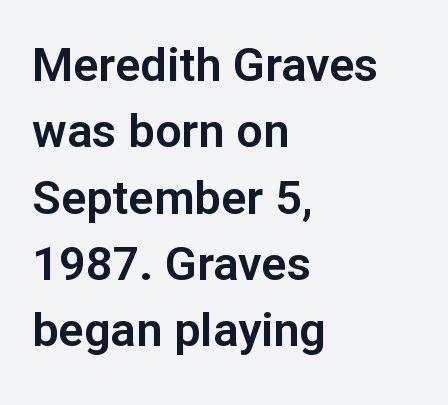
The image shows 47 px sans-serif type, upright; set left-aligned, normal line spacing (1.41x), normal letter spacing, not underlined; low stroke contrast and a medium x-height.
